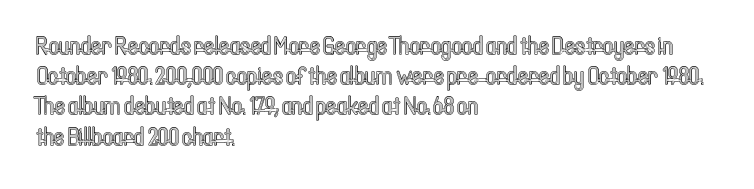
Q: Is the text italic (slanted)? A: No, it is upright.
Q: Is the text underlined? A: No.
Q: How is the paragraph aligned? A: Left-aligned.
Q: Is the spacing between letters normal or unusually wide? A: Normal.
